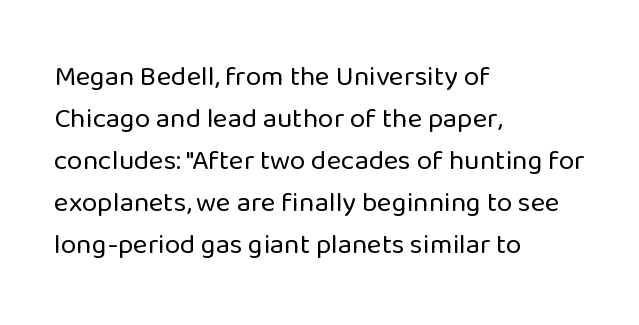
{"serif": "no", "italic": "no", "bold": "no", "weight": "regular", "width": "normal", "stroke_contrast": "low", "x_height": "medium", "monospaced": "no", "underline": "no", "align": "left", "line_spacing": "normal", "line_spacing_ratio": 1.5, "letter_spacing": "normal", "letter_spacing_em": 0.0, "glyph_px": 28}
